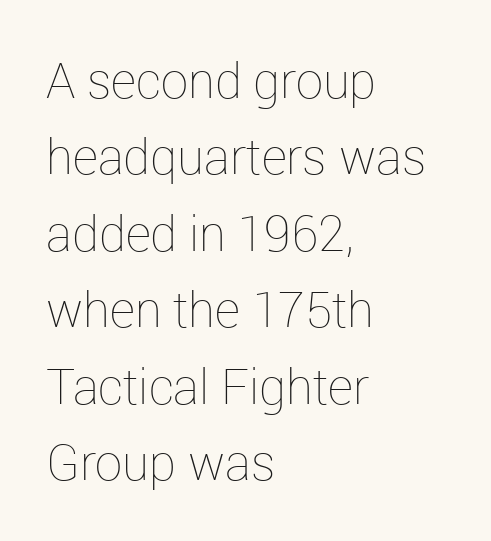
The horizontal fit of the characters is conventional and even. The string is rendered with underlining switched off. The lines in this sample share a left origin and differ only in where they stop. The font's upright variant was chosen for this text. Spacing verdict: proportional, widths tailored to each character.
